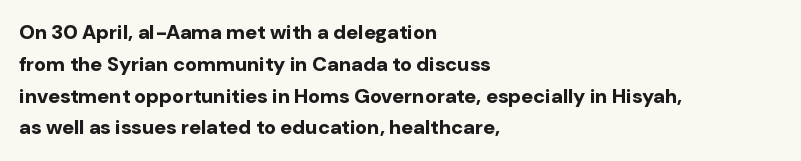
The image shows 20 px bold type, upright; set left-aligned, normal line spacing (1.59x), normal letter spacing, not underlined.
